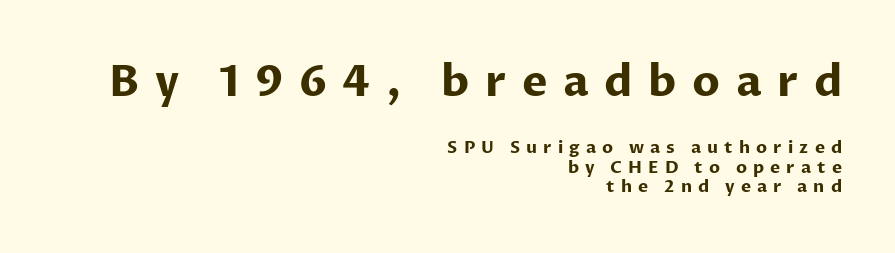
{"serif": "no", "italic": "no", "bold": "yes", "weight": "bold", "width": "normal", "stroke_contrast": "low", "x_height": "medium", "monospaced": "no", "underline": "no", "align": "right", "line_spacing": "tight", "line_spacing_ratio": 1.14, "letter_spacing": "wide", "letter_spacing_em": 0.36, "larger_block": "first", "size_ratio": 2.53, "glyph_px": 43}
